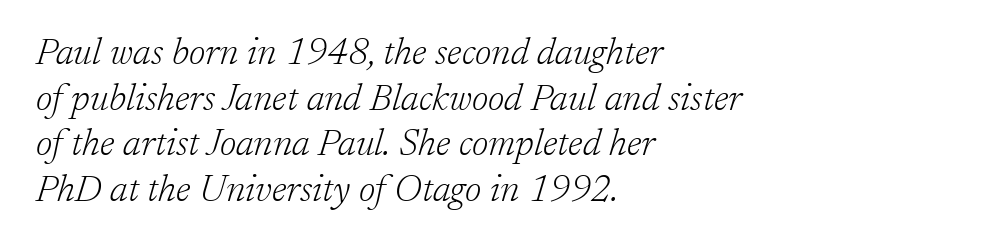
Stems and bowls with no extra thickness — not bold. The face used here has a pronounced slope to its letters. Note the varied advance widths — an 'i' is clearly narrower than an 'm'. These lines are composed in type with serifs. Does extra space separate the letters? No, they use regular spacing.
